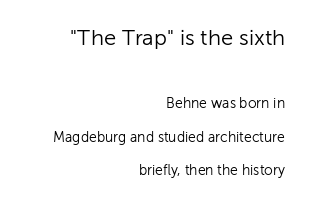
The image shows 22 px text type, upright; set right-aligned, loose line spacing (2.39x), normal letter spacing, not underlined; the first (top) block is 1.57x larger.
